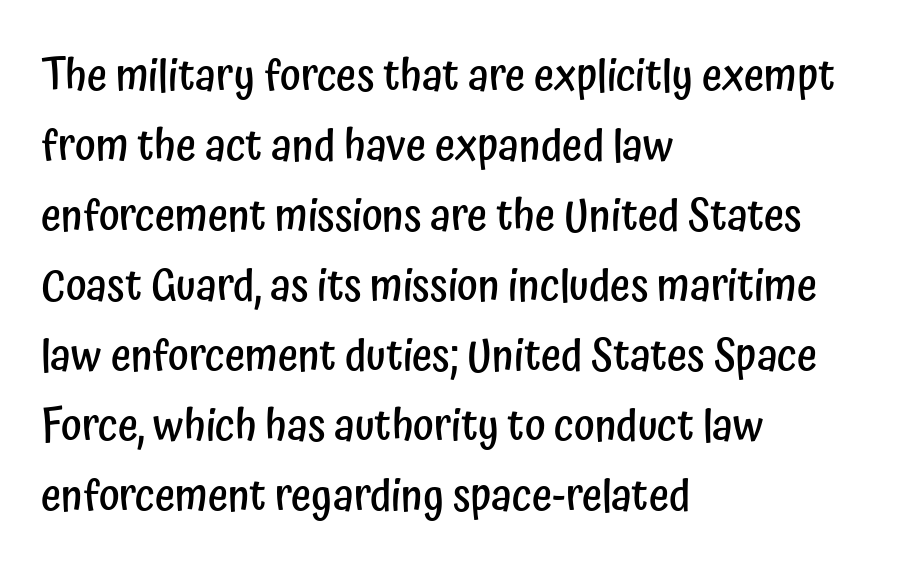
Q: Is the text bold? A: Semi-bold.
Q: Is the text italic (slanted)? A: No, it is upright.
Q: Is the typeface a serif or a sans-serif typeface? A: Sans-serif.
Q: Is the text underlined? A: No.
Q: How is the paragraph aligned? A: Left-aligned.
Q: Is the spacing between letters normal or unusually wide? A: Normal.
Q: Is the spacing between lines tight, normal or loose? A: Normal.
Q: Width (condensed, normal, or wide)? A: Condensed.
Q: Stroke contrast? A: Low.
Q: x-height? A: Medium.
Q: Monospaced? A: No.
